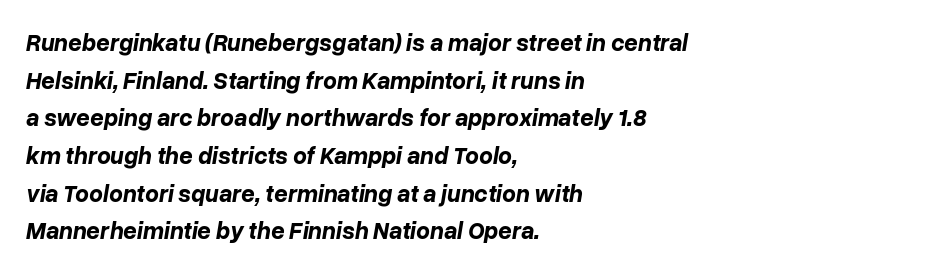
Nobody touched the tracking dial on this one. Only glyphs here, with clear space below each row. A typesetter would mark this as italic. As a designer I'd log this as weight 700, bold.
